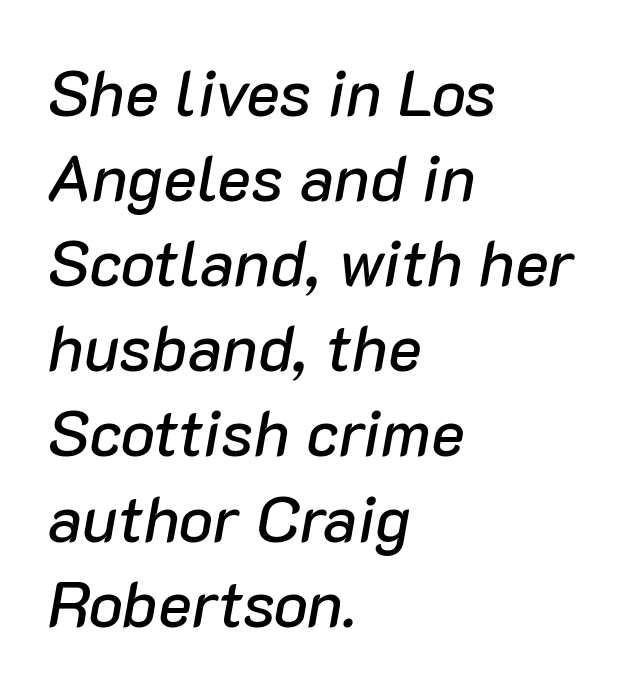
Q: Is the text italic (slanted)? A: Yes, it leans right by about 10 degrees.
Q: Is the text underlined? A: No.
Q: How is the paragraph aligned? A: Left-aligned.
Q: Is the spacing between letters normal or unusually wide? A: Normal.
Q: Is the spacing between lines tight, normal or loose? A: Normal.
Q: Width (condensed, normal, or wide)? A: Normal.
Q: Stroke contrast? A: Low.
Q: x-height? A: Medium.
Q: Monospaced? A: No.
